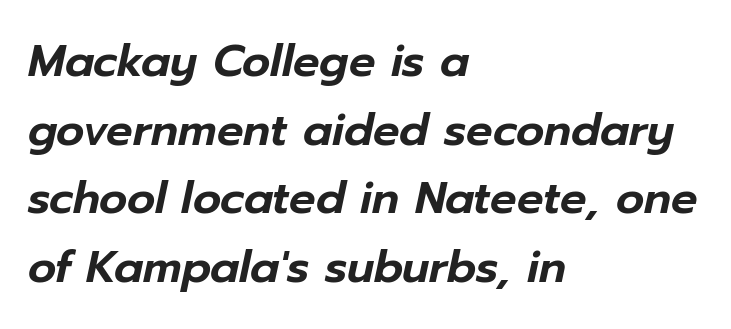
The string is rendered with underlining switched off. The compositor pushed each line to the left boundary. Horizontal bands of white between lines are of average thickness. Character widths vary here, with narrow letters taking less room than wide ones. Tracking value appears to be zero — textbook default spacing. The whole block is typeset with a tilt.
